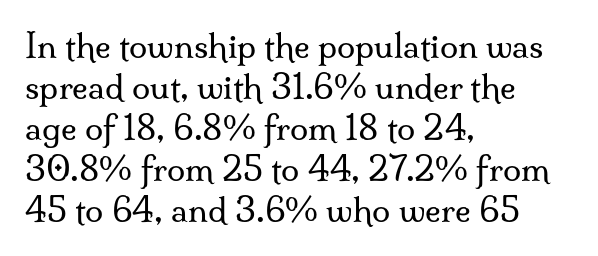
The image shows 33 px regular-weight serif type, upright; set left-aligned, line spacing 1.24x, normal letter spacing, not underlined; medium stroke contrast and a small x-height.
